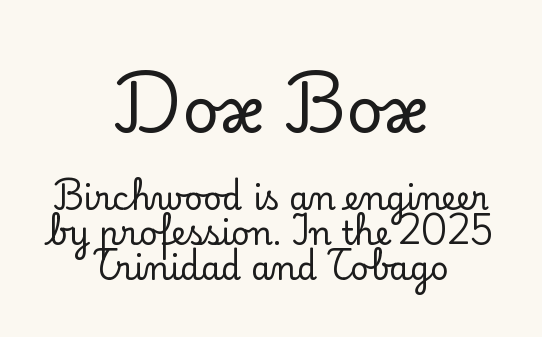
Q: Is the text italic (slanted)? A: No, it is upright.
Q: Is the typeface a serif or a sans-serif typeface? A: Serif.
Q: Is the text underlined? A: No.
Q: How is the paragraph aligned? A: Centered.
Q: Is the spacing between letters normal or unusually wide? A: Normal.
Q: Is the spacing between lines tight, normal or loose? A: Tight.
Q: Which block of text is set in a larger size, the first (top) or the second (bottom)? A: The first (top) one.
Q: Width (condensed, normal, or wide)? A: Normal.
Q: Stroke contrast? A: Low.
Q: x-height? A: Small.
Q: Monospaced? A: No.
